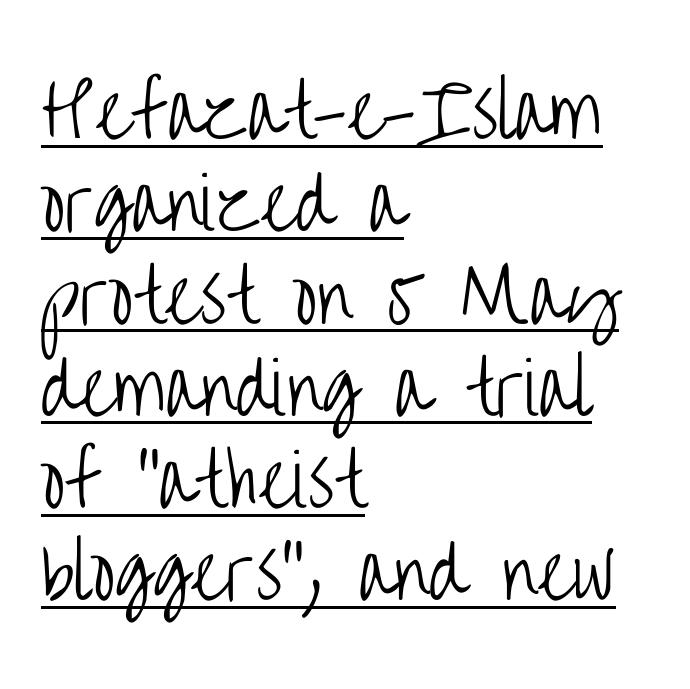
The space between consecutive lines is moderate. Ink coverage per letter is moderate at most. Is this a fixed-width face? No — the glyphs have proportional, varying widths. Somebody hit Ctrl+U on this one — the words are underlined.
